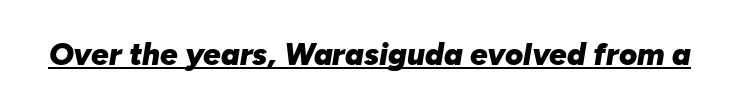
{"italic": "yes", "lean": "right", "slant_degrees": 10, "bold": "yes", "weight": "heavy", "width": "normal", "stroke_contrast": "low", "x_height": "medium", "monospaced": "no", "underline": "yes", "letter_spacing": "normal", "letter_spacing_em": 0.0, "glyph_px": 31}
